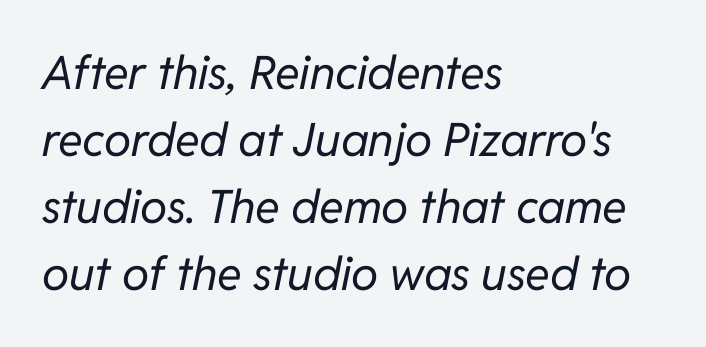
{"italic": "yes", "lean": "right", "slant_degrees": 11, "bold": "no", "weight": "regular", "width": "normal", "stroke_contrast": "low", "x_height": "medium", "monospaced": "no", "underline": "no", "align": "left", "line_spacing": "normal", "line_spacing_ratio": 1.46, "letter_spacing": "normal", "letter_spacing_em": 0.0, "glyph_px": 46}
